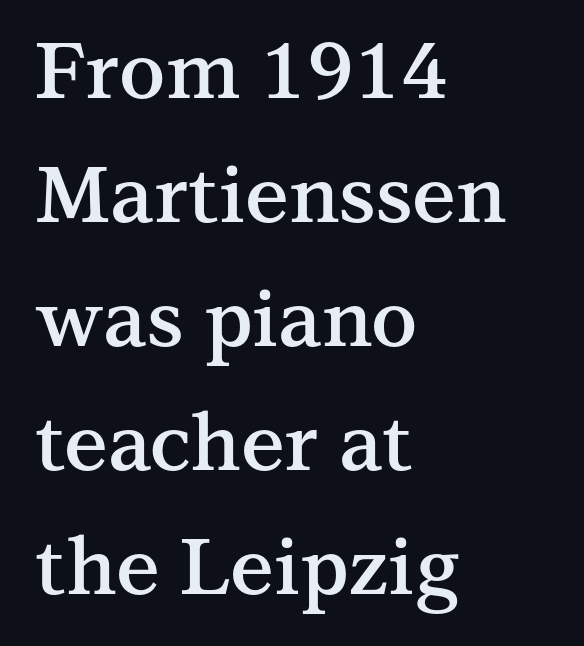
Q: Is the text bold? A: Semi-bold.
Q: Is the text italic (slanted)? A: No, it is upright.
Q: Is the typeface a serif or a sans-serif typeface? A: Serif.
Q: Is the text underlined? A: No.
Q: How is the paragraph aligned? A: Left-aligned.
Q: Is the spacing between letters normal or unusually wide? A: Normal.
Q: Is the spacing between lines tight, normal or loose? A: Normal.
Q: Width (condensed, normal, or wide)? A: Normal.
Q: Stroke contrast? A: Medium.
Q: x-height? A: Medium.
Q: Monospaced? A: No.
